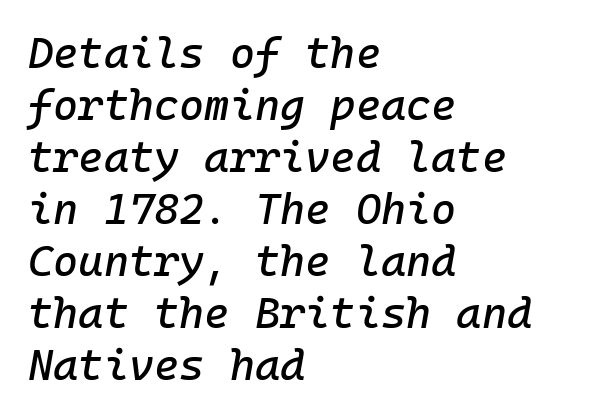
The letters march in equal steps, a hallmark of fixed-pitch type. If you drew a ruler down the left edge, every line would touch it. The strip under each line holds only bare page. Italic? Definitely — the glyphs are oblique. Does extra space separate the letters? No, they use regular spacing.
